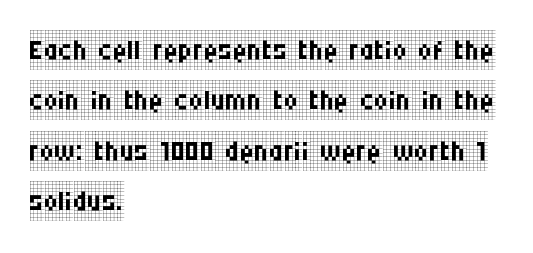
{"serif": "yes", "italic": "no", "bold": "no", "weight": "regular", "width": "condensed", "stroke_contrast": "low", "x_height": "large", "monospaced": "no", "underline": "no", "align": "left", "line_spacing": "normal", "line_spacing_ratio": 1.26, "letter_spacing": "normal", "letter_spacing_em": 0.0, "glyph_px": 40}
